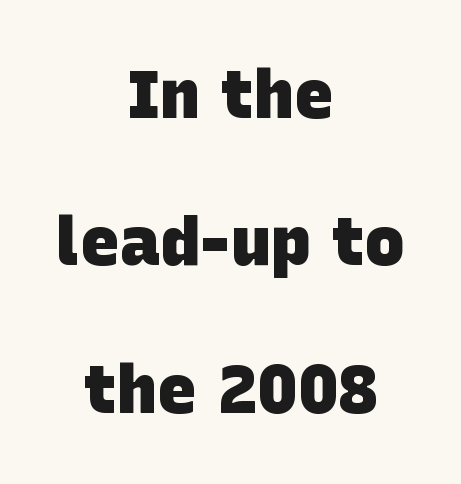
Is the block centered? Yes — each line is placed symmetrically about the middle. Here the designer chose a conventional face with non-uniform glyph widths. Set as a true bold cut, around the 700 mark. Beneath every word, the page is bare. Observe the absence of serifs on each vertical stroke in this sample. Is there much room between lines? Yes — plenty of vertical air separates them.
